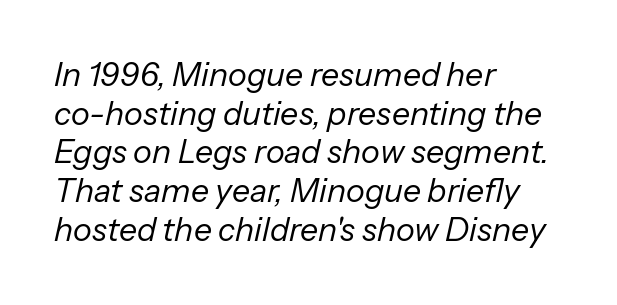
Q: Is the text bold? A: No.
Q: Is the text italic (slanted)? A: Yes, it leans right by about 13 degrees.
Q: Is the text underlined? A: No.
Q: How is the paragraph aligned? A: Left-aligned.
Q: Is the spacing between letters normal or unusually wide? A: Normal.
Q: Width (condensed, normal, or wide)? A: Normal.
Q: Stroke contrast? A: Low.
Q: x-height? A: Medium.
Q: Monospaced? A: No.
